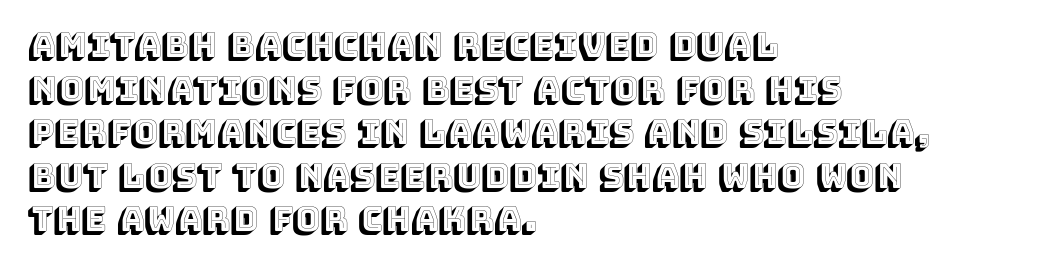
Letter spacing: default. These lines were composed using upright roman letters. Reading down the block, your eye returns to a fixed left position each line. Is this a fixed-width face? No — the glyphs have proportional, varying widths. The glyphs are unaccompanied by any horizontal stroke below them.
